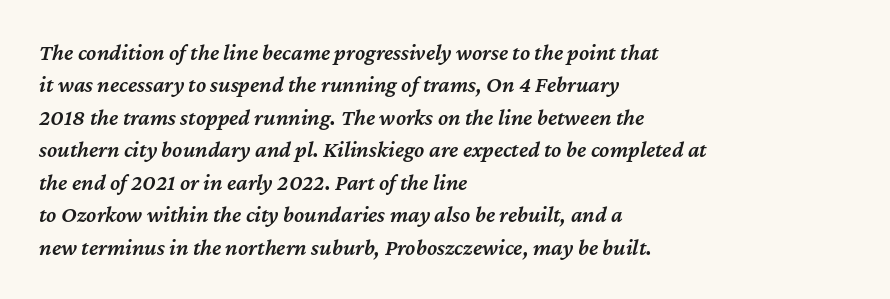
Q: Is the text bold? A: Semi-bold.
Q: Is the text italic (slanted)? A: Yes, it leans right by about 12 degrees.
Q: Is the text underlined? A: No.
Q: How is the paragraph aligned? A: Left-aligned.
Q: Is the spacing between letters normal or unusually wide? A: Normal.
Q: Is the spacing between lines tight, normal or loose? A: Normal.
